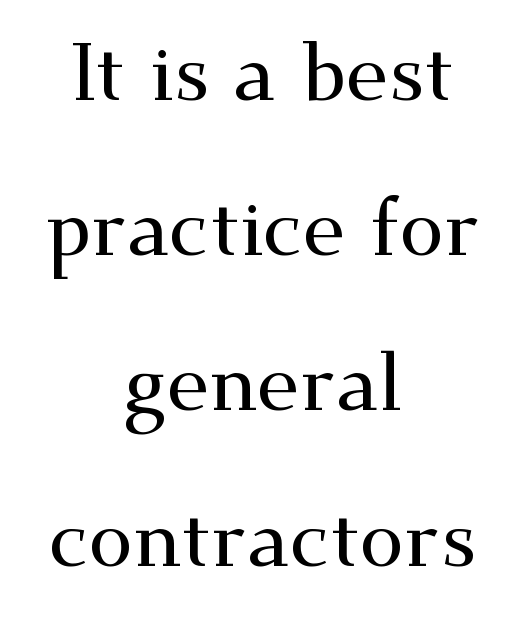
{"serif": "yes", "italic": "no", "width": "wide", "stroke_contrast": "medium", "x_height": "small", "monospaced": "no", "underline": "no", "align": "center", "line_spacing": "loose", "line_spacing_ratio": 1.94, "letter_spacing": "normal", "letter_spacing_em": 0.0, "glyph_px": 80}
